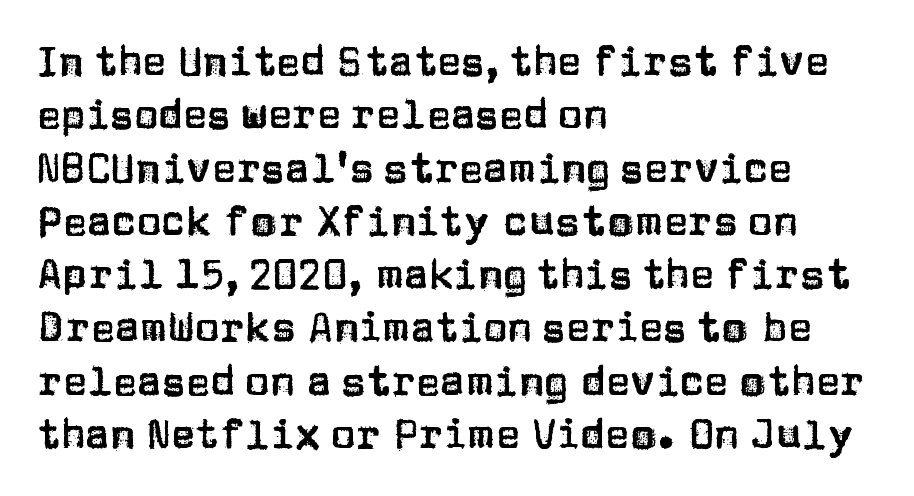
Q: Is the text italic (slanted)? A: No, it is upright.
Q: Is the typeface a serif or a sans-serif typeface? A: Sans-serif.
Q: Is the text underlined? A: No.
Q: How is the paragraph aligned? A: Left-aligned.
Q: Is the spacing between letters normal or unusually wide? A: Normal.
Q: Is the spacing between lines tight, normal or loose? A: Normal.
Q: Width (condensed, normal, or wide)? A: Normal.
Q: Stroke contrast? A: Low.
Q: x-height? A: Large.
Q: Monospaced? A: No.
